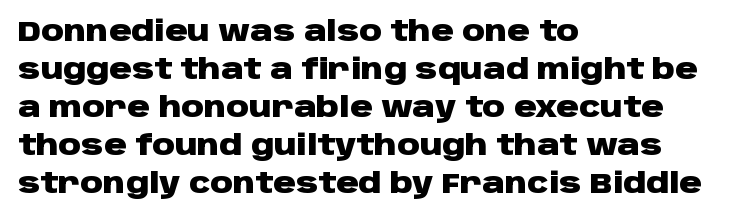
{"serif": "no", "italic": "no", "bold": "yes", "weight": "heavy", "width": "wide", "stroke_contrast": "low", "x_height": "large", "monospaced": "no", "underline": "no", "align": "left", "line_spacing": "normal", "line_spacing_ratio": 1.36, "letter_spacing": "normal", "letter_spacing_em": 0.0, "glyph_px": 28}
